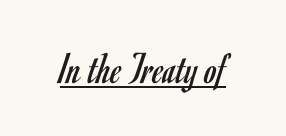
{"serif": "no", "bold": "no", "weight": "regular", "width": "condensed", "stroke_contrast": "low", "x_height": "small", "monospaced": "no", "underline": "yes", "letter_spacing": "normal", "letter_spacing_em": 0.0, "glyph_px": 45}
